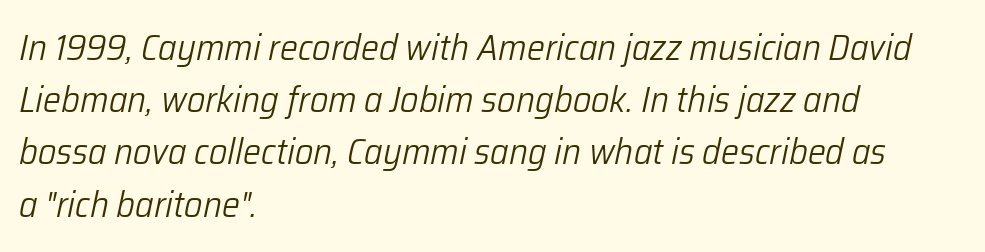
Tall strokes in this sample are angled rather than plumb. Varying glyph widths throughout — classic text-font behaviour. A classic flush-left, rag-right setting is used for this passage. Reading down the column, the eye jumps a familiar distance to each next line.
